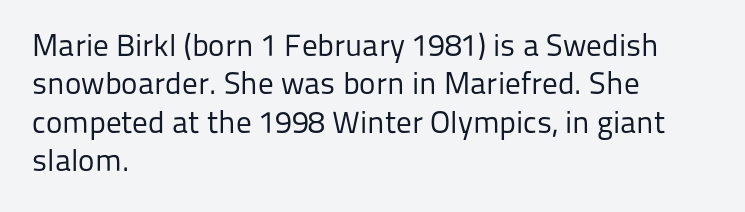
{"serif": "no", "italic": "no", "bold": "no", "weight": "regular", "width": "normal", "stroke_contrast": "low", "x_height": "medium", "monospaced": "no", "underline": "no", "align": "left", "line_spacing_ratio": 1.24, "letter_spacing": "normal", "letter_spacing_em": 0.0, "glyph_px": 31}
